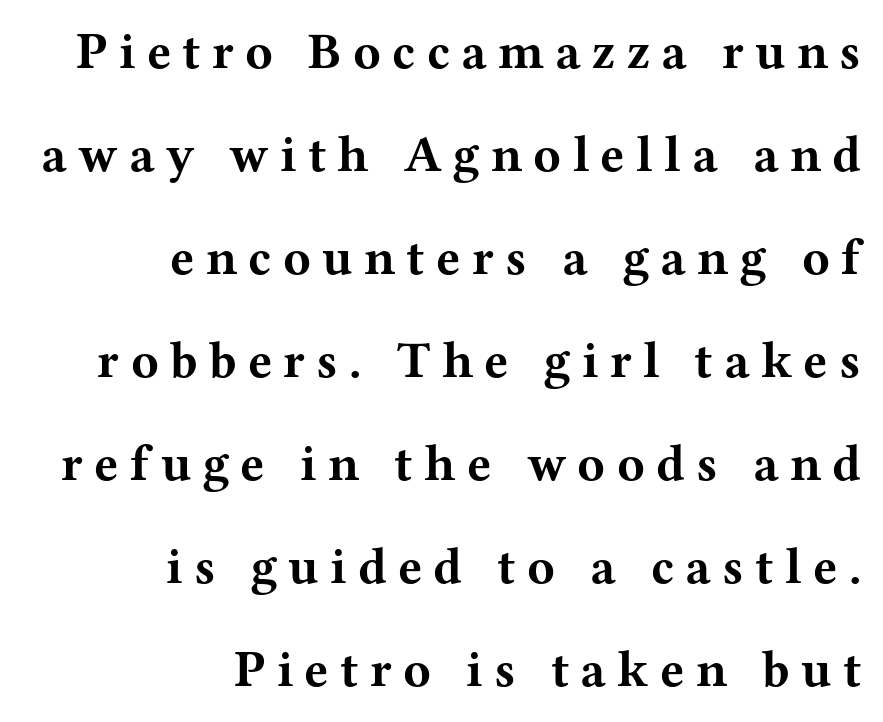
{"serif": "yes", "italic": "no", "bold": "yes", "weight": "bold", "width": "wide", "stroke_contrast": "medium", "x_height": "medium", "monospaced": "no", "underline": "no", "align": "right", "line_spacing": "loose", "line_spacing_ratio": 2.02, "letter_spacing": "wide", "letter_spacing_em": 0.22, "glyph_px": 51}
